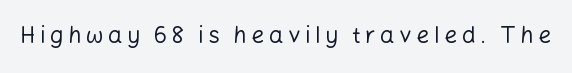
Honestly, there is no underline to notice here at all. This is roman type, the default non-slanted kind. Weight: not bold — regular or lighter.
